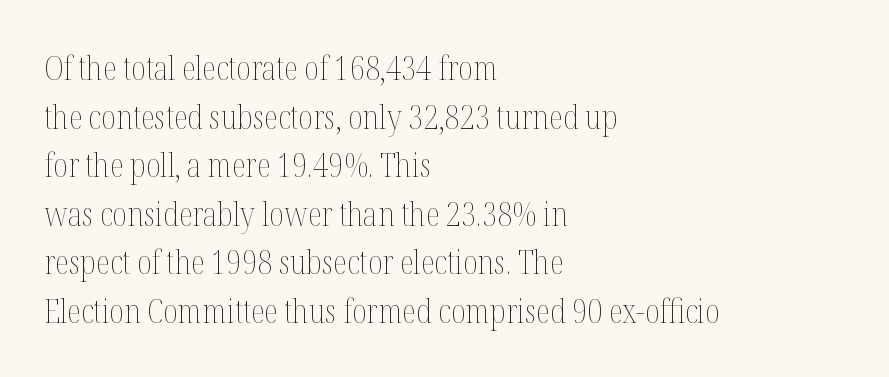
{"italic": "no", "bold": "no", "weight": "thin", "width": "condensed", "stroke_contrast": "medium", "x_height": "medium", "monospaced": "no", "underline": "no", "align": "left", "line_spacing": "normal", "line_spacing_ratio": 1.47, "letter_spacing": "normal", "letter_spacing_em": 0.0, "glyph_px": 33}
